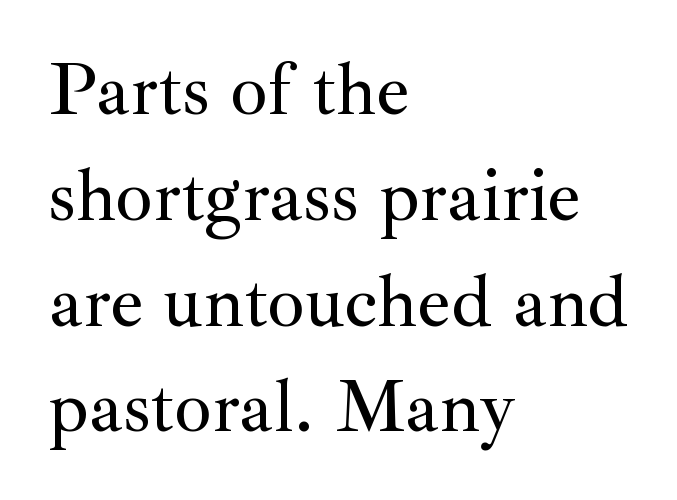
{"serif": "yes", "italic": "no", "width": "normal", "stroke_contrast": "medium", "x_height": "small", "monospaced": "no", "underline": "no", "align": "left", "line_spacing": "normal", "line_spacing_ratio": 1.43, "letter_spacing": "normal", "letter_spacing_em": 0.0, "glyph_px": 74}
